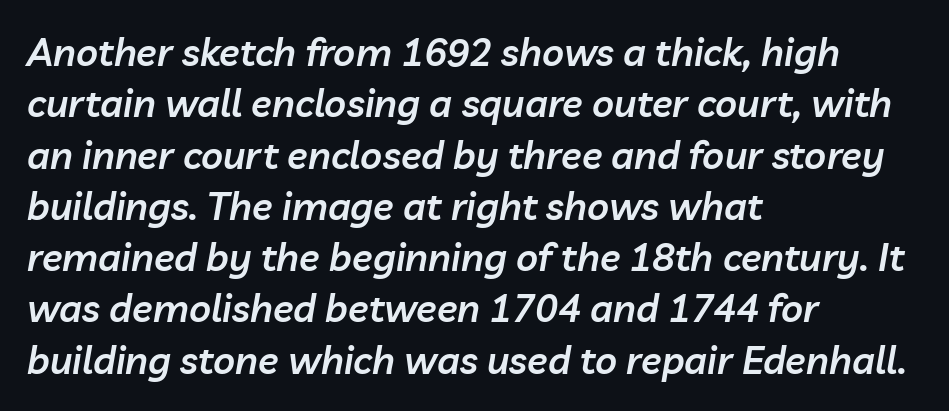
Whoever set this chose a conventional vertical rhythm. Just letters on the line, the space beneath them empty. The letters are slanted; this is an italic face. The tracking reads as untouched default to a designer's eye. These lines are rendered in a variable-pitch font.
